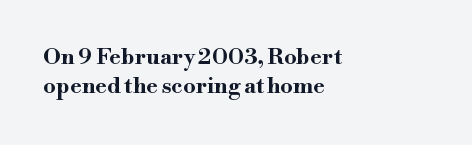
Q: Is the text bold? A: Yes.
Q: Is the text italic (slanted)? A: No, it is upright.
Q: Is the text underlined? A: No.
Q: How is the paragraph aligned? A: Left-aligned.
Q: Is the spacing between letters normal or unusually wide? A: Normal.
Q: Is the spacing between lines tight, normal or loose? A: Normal.
